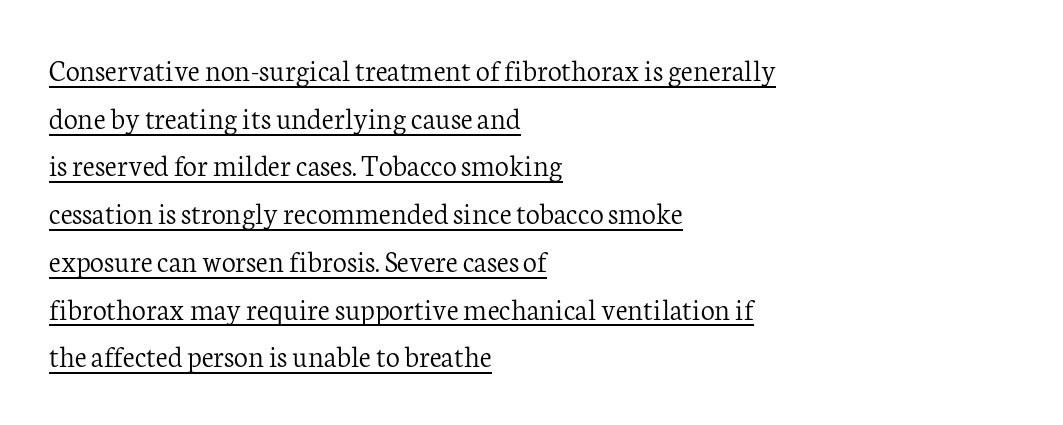
Q: Is the text bold? A: No.
Q: Is the text italic (slanted)? A: No, it is upright.
Q: Is the typeface a serif or a sans-serif typeface? A: Serif.
Q: Is the text underlined? A: Yes.
Q: How is the paragraph aligned? A: Left-aligned.
Q: Is the spacing between letters normal or unusually wide? A: Normal.
Q: Is the spacing between lines tight, normal or loose? A: Normal.
Q: Width (condensed, normal, or wide)? A: Normal.
Q: Stroke contrast? A: Low.
Q: x-height? A: Medium.
Q: Monospaced? A: No.
